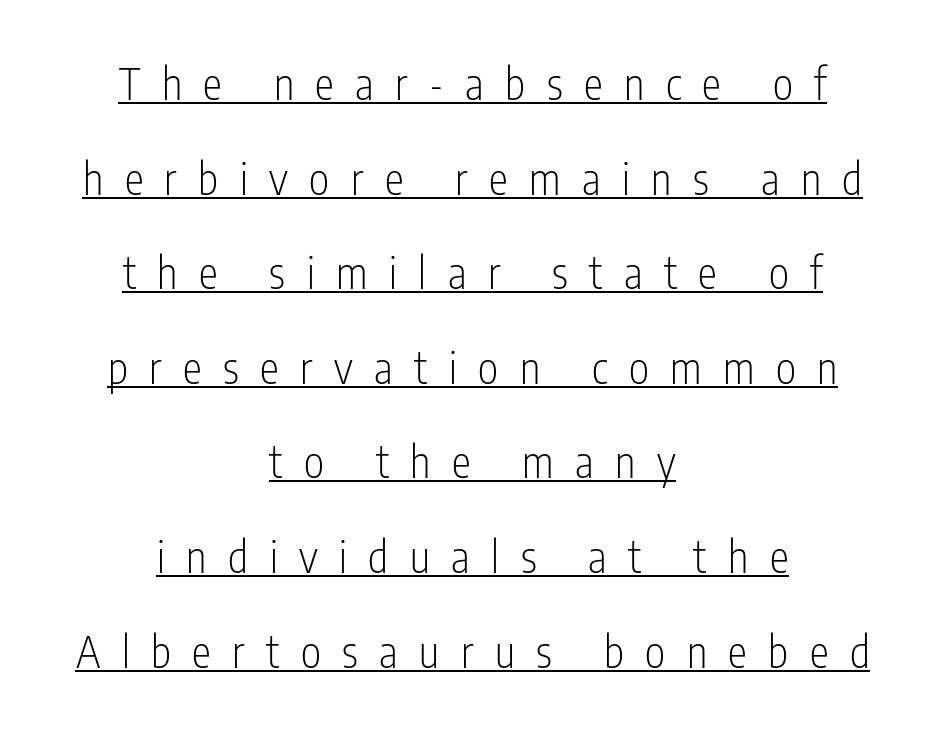
The image shows 43 px light, condensed sans-serif type, upright; set centered, loose line spacing (2.2x), unusually wide letter spacing (+0.5 em), underlined; low stroke contrast and a medium x-height.
